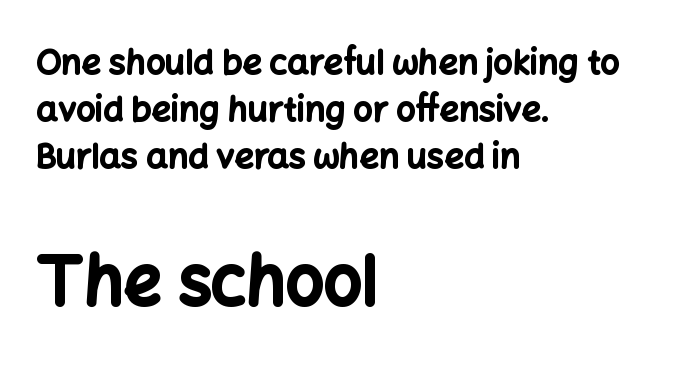
{"serif": "no", "italic": "no", "bold": "yes", "weight": "bold", "width": "normal", "stroke_contrast": "low", "x_height": "medium", "monospaced": "no", "underline": "no", "align": "left", "line_spacing": "normal", "line_spacing_ratio": 1.38, "letter_spacing": "normal", "letter_spacing_em": 0.0, "larger_block": "second", "size_ratio": 1.97, "glyph_px": 67}
